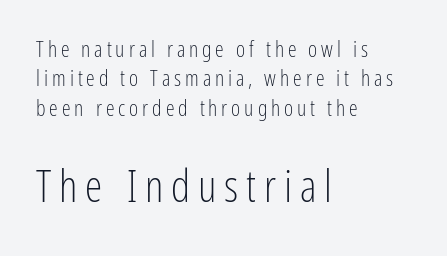
Q: Is the text bold? A: No.
Q: Is the text italic (slanted)? A: No, it is upright.
Q: Is the typeface a serif or a sans-serif typeface? A: Sans-serif.
Q: Is the text underlined? A: No.
Q: How is the paragraph aligned? A: Left-aligned.
Q: Is the spacing between lines tight, normal or loose? A: Normal.
Q: Which block of text is set in a larger size, the first (top) or the second (bottom)? A: The second (bottom) one.
Q: Width (condensed, normal, or wide)? A: Condensed.
Q: Stroke contrast? A: Low.
Q: x-height? A: Medium.
Q: Monospaced? A: No.
